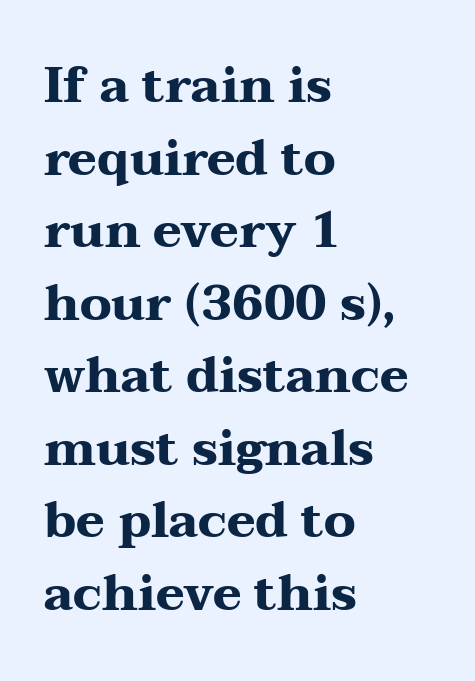
It's the straight-up-and-down kind of type. Visually the block forms a straight wall on the left and a jagged coastline on the right. Vertically, the passage feels balanced, rows spaced as you'd expect. The string is rendered with underlining switched off.
